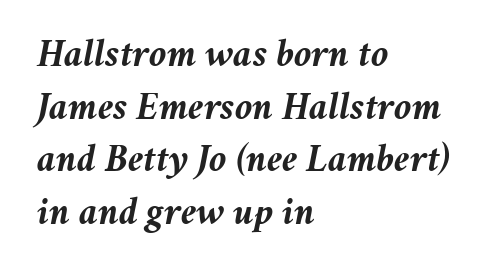
{"italic": "yes", "lean": "right", "slant_degrees": 11, "bold": "yes", "weight": "semibold", "width": "normal", "stroke_contrast": "medium", "x_height": "medium", "monospaced": "no", "underline": "no", "align": "left", "line_spacing": "normal", "line_spacing_ratio": 1.35, "letter_spacing": "normal", "letter_spacing_em": 0.0, "glyph_px": 39}
